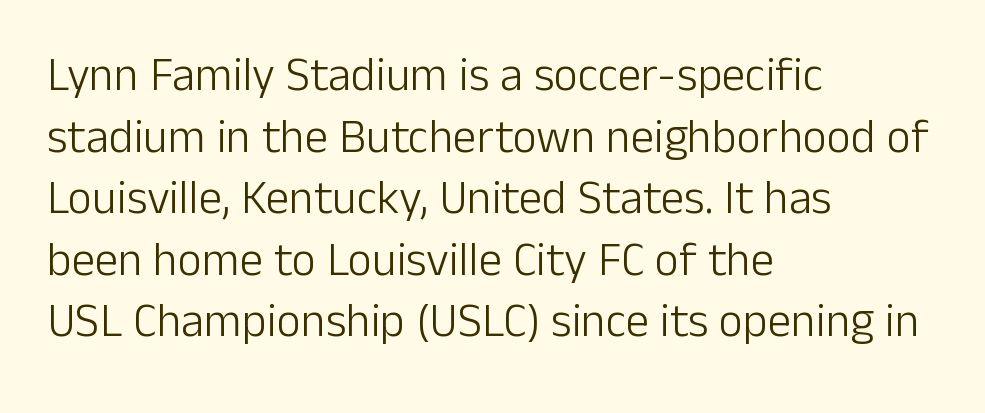
{"serif": "no", "italic": "no", "bold": "no", "weight": "light", "width": "normal", "stroke_contrast": "low", "x_height": "medium", "monospaced": "no", "underline": "no", "align": "left", "line_spacing": "normal", "line_spacing_ratio": 1.31, "letter_spacing": "normal", "letter_spacing_em": 0.0, "glyph_px": 47}
